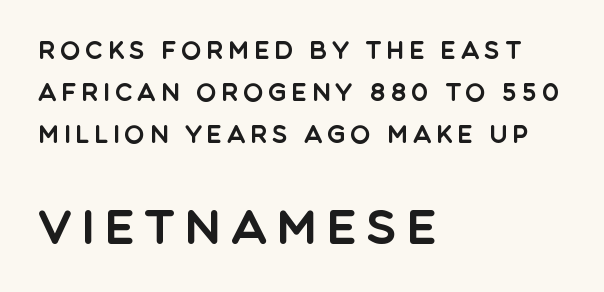
{"serif": "no", "italic": "no", "width": "normal", "x_height": "large", "monospaced": "no", "underline": "no", "align": "left", "line_spacing_ratio": 1.75, "letter_spacing": "wide", "letter_spacing_em": 0.2, "larger_block": "second", "size_ratio": 1.96, "glyph_px": 47}
